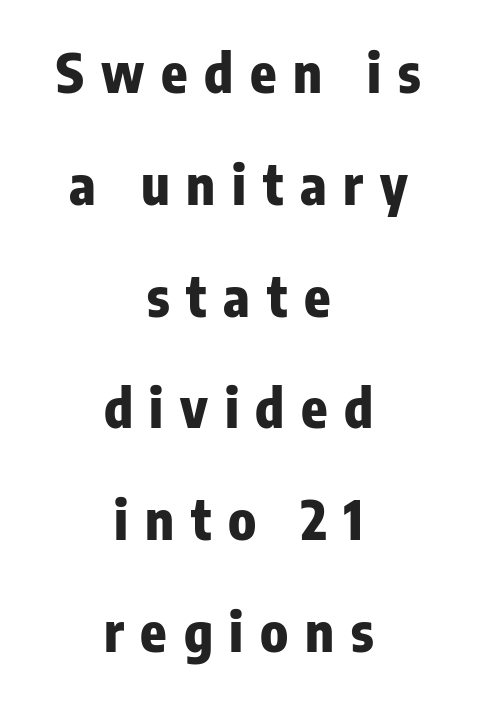
{"serif": "no", "italic": "no", "bold": "yes", "weight": "heavy", "width": "condensed", "stroke_contrast": "low", "x_height": "medium", "monospaced": "no", "underline": "no", "align": "center", "line_spacing": "loose", "line_spacing_ratio": 2.07, "letter_spacing": "wide", "letter_spacing_em": 0.31, "glyph_px": 54}
